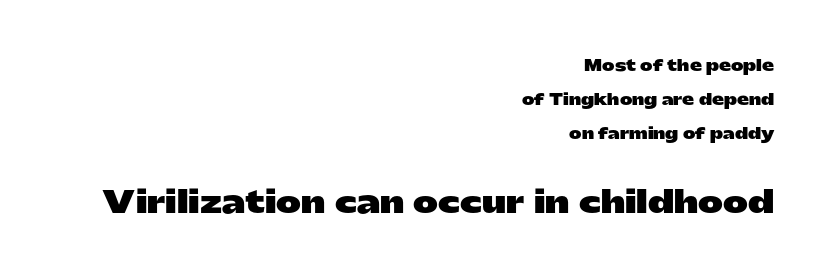
{"serif": "no", "italic": "no", "bold": "yes", "weight": "heavy", "width": "wide", "stroke_contrast": "low", "x_height": "medium", "monospaced": "no", "underline": "no", "align": "right", "line_spacing": "loose", "line_spacing_ratio": 2.26, "letter_spacing": "normal", "letter_spacing_em": 0.0, "larger_block": "second", "size_ratio": 2.0, "glyph_px": 30}
